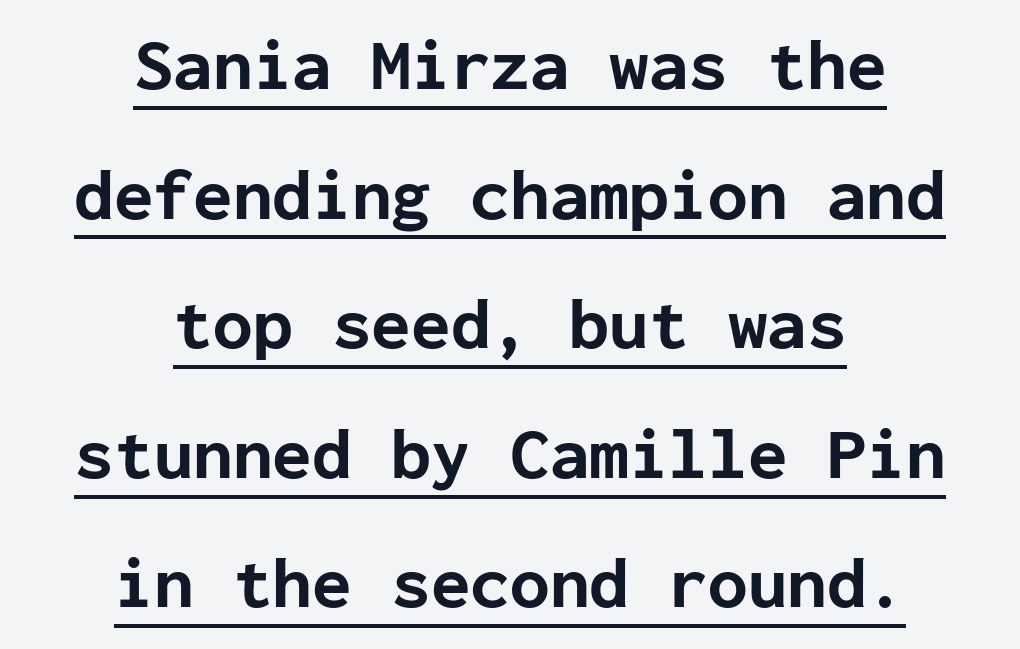
Q: Is the text bold? A: Yes.
Q: Is the text italic (slanted)? A: No, it is upright.
Q: Is the typeface a serif or a sans-serif typeface? A: Sans-serif.
Q: Is the text underlined? A: Yes.
Q: How is the paragraph aligned? A: Centered.
Q: Is the spacing between letters normal or unusually wide? A: Normal.
Q: Width (condensed, normal, or wide)? A: Normal.
Q: Stroke contrast? A: Low.
Q: x-height? A: Medium.
Q: Monospaced? A: Yes.
